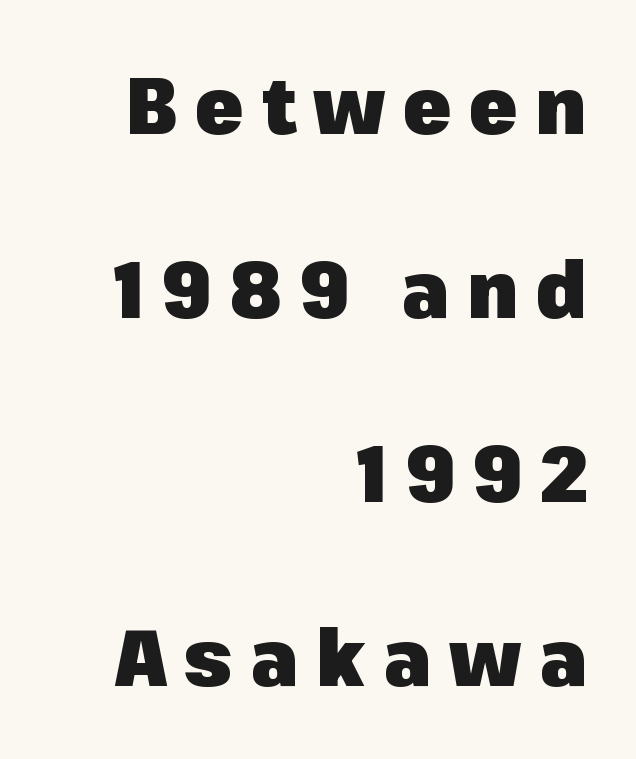
The image shows 79 px heavy sans-serif type, upright; set right-aligned, loose line spacing (2.33x), unusually wide letter spacing (+0.22 em), not underlined; low stroke contrast and a medium x-height.
